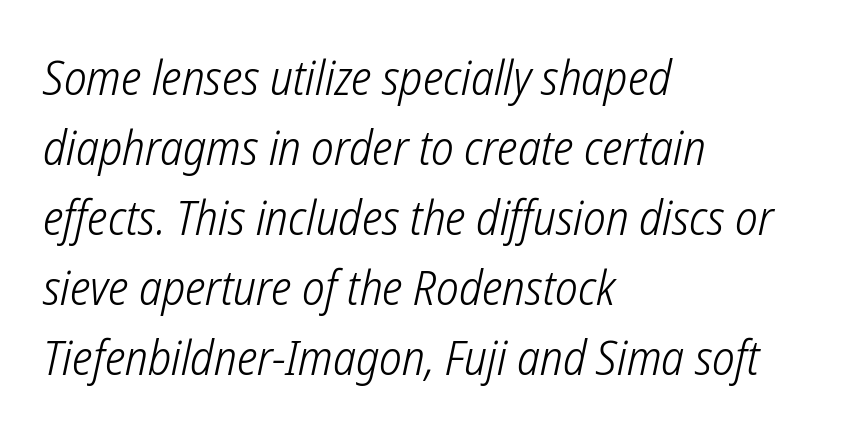
Q: Is the text bold? A: No.
Q: Is the typeface a serif or a sans-serif typeface? A: Sans-serif.
Q: Is the text underlined? A: No.
Q: How is the paragraph aligned? A: Left-aligned.
Q: Is the spacing between letters normal or unusually wide? A: Normal.
Q: Is the spacing between lines tight, normal or loose? A: Normal.
Q: Width (condensed, normal, or wide)? A: Condensed.
Q: Stroke contrast? A: Low.
Q: x-height? A: Medium.
Q: Monospaced? A: No.
